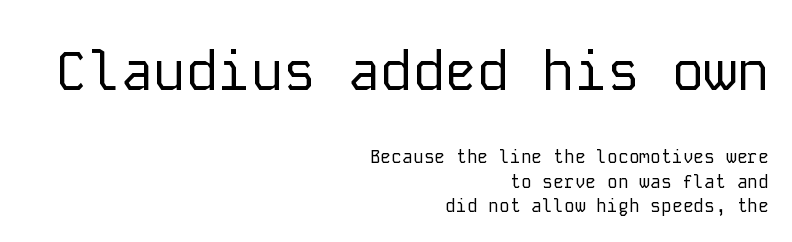
Q: Is the text bold? A: No.
Q: Is the text italic (slanted)? A: No, it is upright.
Q: Is the typeface a serif or a sans-serif typeface? A: Sans-serif.
Q: Is the text underlined? A: No.
Q: How is the paragraph aligned? A: Right-aligned.
Q: Is the spacing between letters normal or unusually wide? A: Normal.
Q: Is the spacing between lines tight, normal or loose? A: Normal.
Q: Which block of text is set in a larger size, the first (top) or the second (bottom)? A: The first (top) one.
Q: Width (condensed, normal, or wide)? A: Normal.
Q: Stroke contrast? A: Low.
Q: x-height? A: Medium.
Q: Monospaced? A: Yes.
